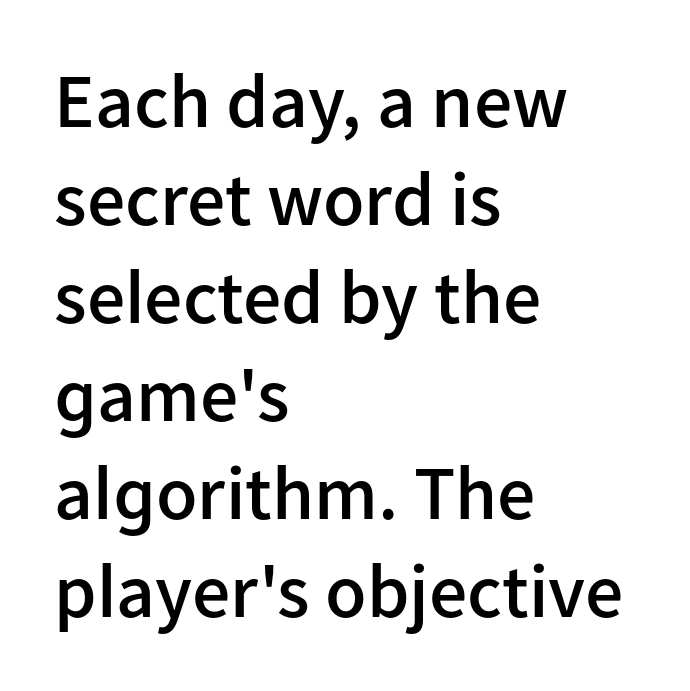
Nope, not italic — everything's standing straight. The words here are not underlined. The designer went with a sans here, leaving each stem footless. Character widths vary here, with narrow letters taking less room than wide ones.
